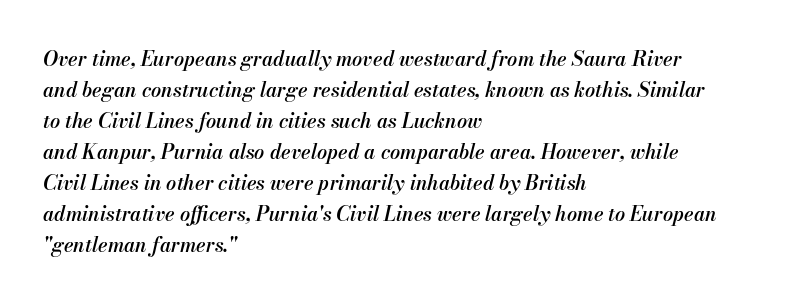
{"italic": "yes", "lean": "right", "slant_degrees": 13, "bold": "semi", "underline": "no", "align": "left", "line_spacing": "normal", "line_spacing_ratio": 1.55, "letter_spacing": "normal", "letter_spacing_em": 0.0, "glyph_px": 20}
